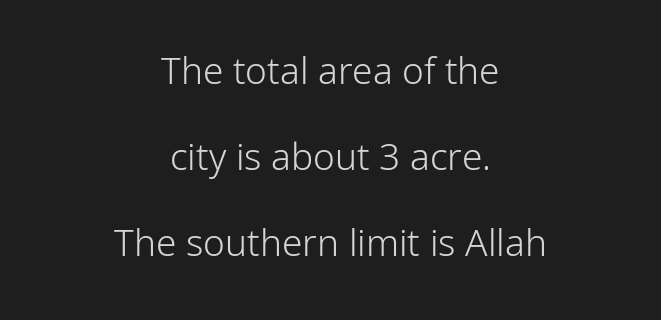
Q: Is the text bold? A: No.
Q: Is the text italic (slanted)? A: No, it is upright.
Q: Is the typeface a serif or a sans-serif typeface? A: Sans-serif.
Q: Is the text underlined? A: No.
Q: How is the paragraph aligned? A: Centered.
Q: Is the spacing between letters normal or unusually wide? A: Normal.
Q: Is the spacing between lines tight, normal or loose? A: Loose.
Q: Width (condensed, normal, or wide)? A: Normal.
Q: Stroke contrast? A: Low.
Q: x-height? A: Medium.
Q: Monospaced? A: No.
